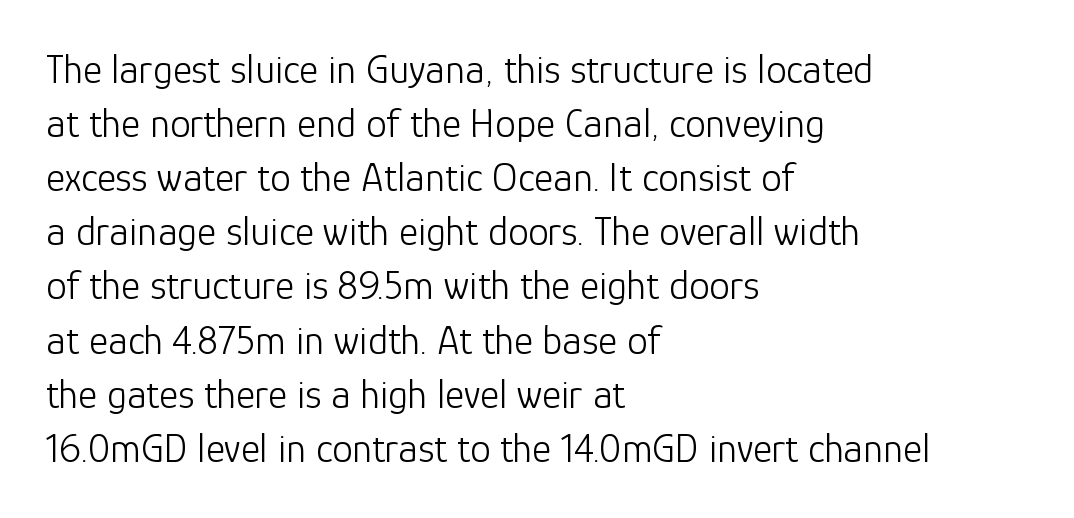
The image shows 41 px light sans-serif type, upright; set left-aligned, normal line spacing (1.32x), normal letter spacing, not underlined; low stroke contrast and a medium x-height.
